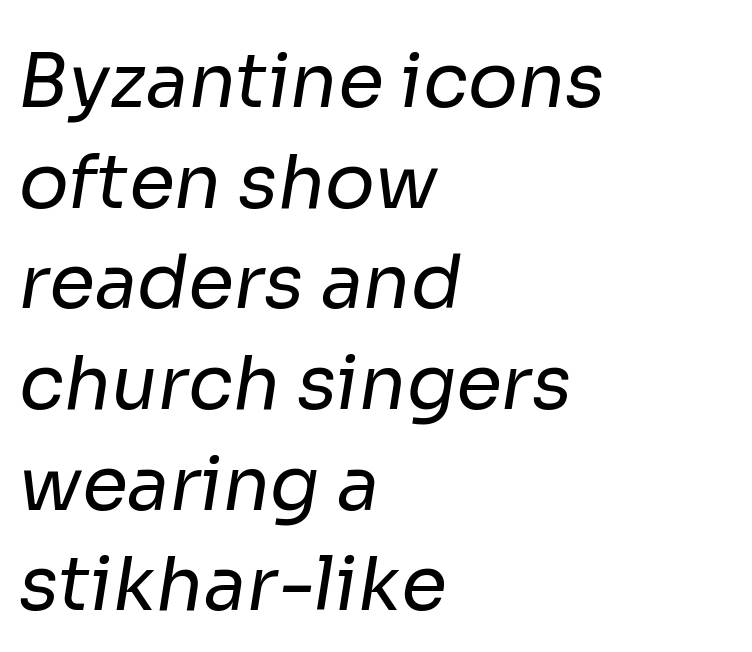
The image shows 74 px regular-weight sans-serif type; set left-aligned, normal line spacing (1.36x), normal letter spacing, not underlined; low stroke contrast and a medium x-height.
